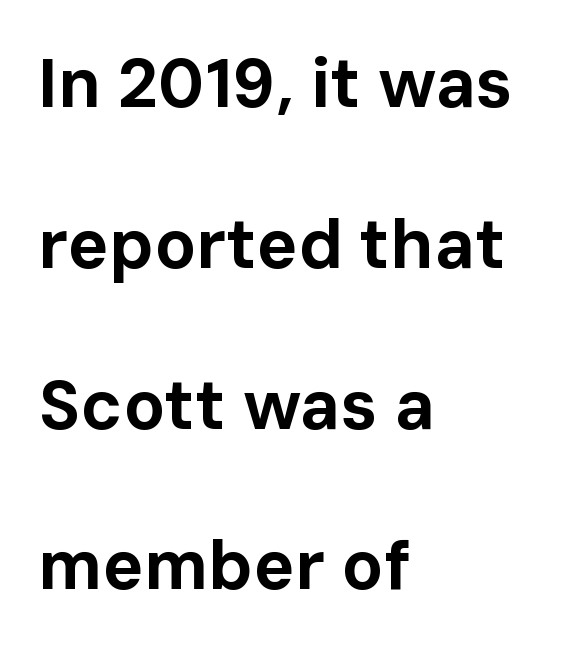
{"serif": "no", "italic": "no", "bold": "yes", "weight": "bold", "width": "normal", "stroke_contrast": "low", "x_height": "medium", "monospaced": "no", "underline": "no", "align": "left", "line_spacing": "loose", "line_spacing_ratio": 2.33, "letter_spacing": "normal", "letter_spacing_em": 0.0, "glyph_px": 69}
